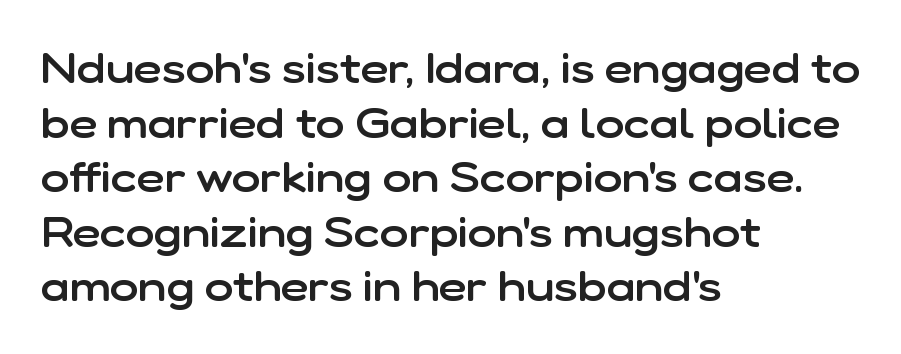
The image shows 43 px semibold sans-serif type, upright; set left-aligned, normal line spacing (1.27x), normal letter spacing, not underlined; low stroke contrast and a medium x-height.
